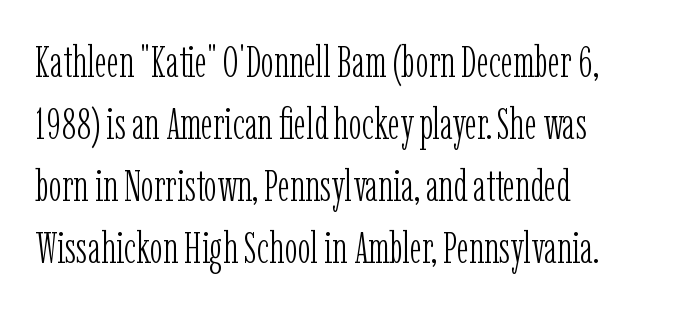
Q: Is the text bold? A: No.
Q: Is the text italic (slanted)? A: No, it is upright.
Q: Is the typeface a serif or a sans-serif typeface? A: Serif.
Q: Is the text underlined? A: No.
Q: How is the paragraph aligned? A: Left-aligned.
Q: Is the spacing between letters normal or unusually wide? A: Normal.
Q: Is the spacing between lines tight, normal or loose? A: Normal.
Q: Width (condensed, normal, or wide)? A: Condensed.
Q: Stroke contrast? A: Low.
Q: x-height? A: Medium.
Q: Monospaced? A: No.
